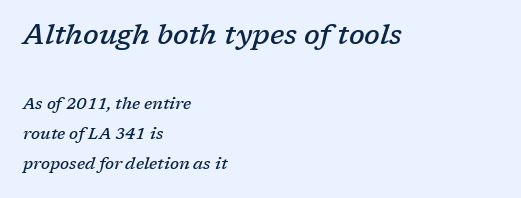
{"serif": "yes", "italic": "yes", "lean": "right", "slant_degrees": 17, "bold": "semi", "weight": "semibold", "width": "normal", "stroke_contrast": "low", "x_height": "medium", "monospaced": "no", "underline": "no", "align": "left", "line_spacing_ratio": 1.86, "letter_spacing": "normal", "letter_spacing_em": 0.0, "larger_block": "first", "size_ratio": 1.75, "glyph_px": 28}
